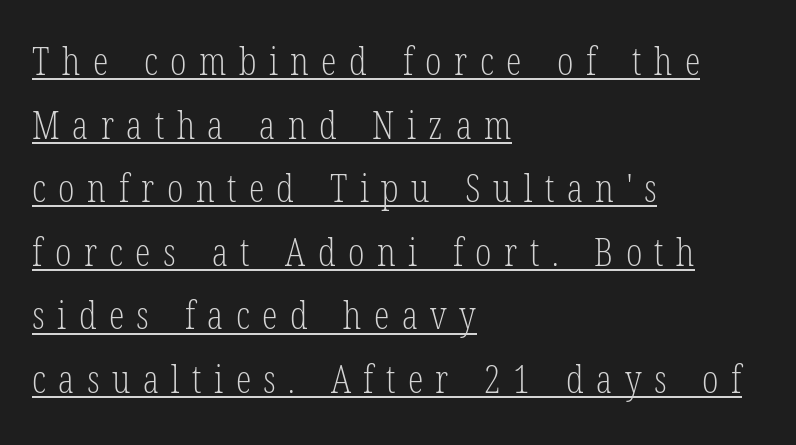
{"serif": "yes", "italic": "no", "bold": "no", "weight": "light", "width": "condensed", "stroke_contrast": "low", "x_height": "medium", "monospaced": "no", "underline": "yes", "align": "left", "line_spacing": "normal", "line_spacing_ratio": 1.63, "letter_spacing": "wide", "letter_spacing_em": 0.32, "glyph_px": 39}
